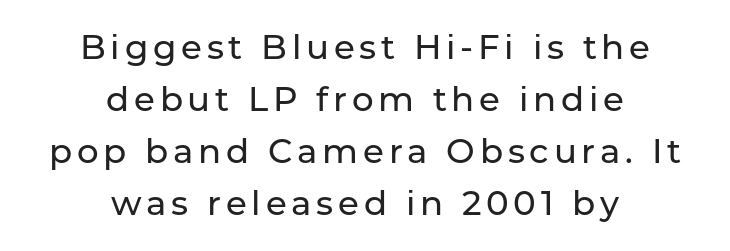
The image shows 34 px sans-serif type, upright; set centered, normal line spacing (1.53x), not underlined; low stroke contrast and a medium x-height.
